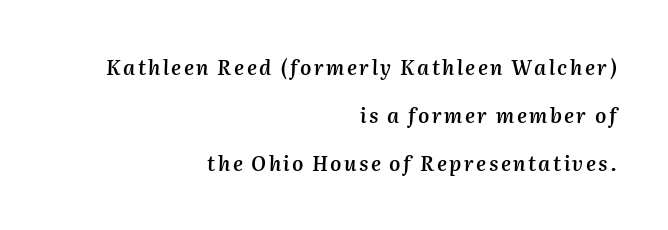
The image shows 20 px text type, italic (leaning right); set right-aligned, loose line spacing (2.41x), not underlined.
